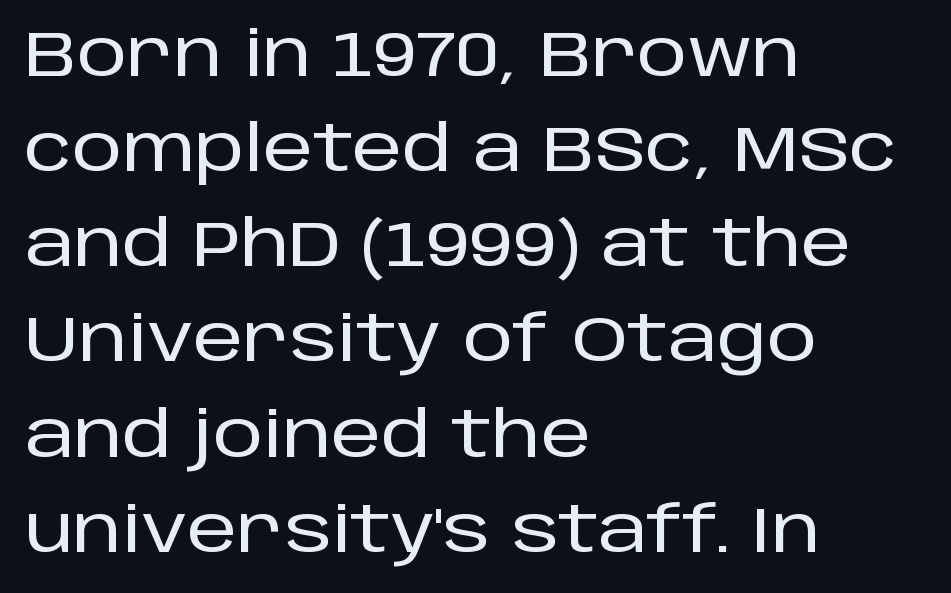
Q: Is the text italic (slanted)? A: No, it is upright.
Q: Is the typeface a serif or a sans-serif typeface? A: Sans-serif.
Q: Is the text underlined? A: No.
Q: How is the paragraph aligned? A: Left-aligned.
Q: Is the spacing between letters normal or unusually wide? A: Normal.
Q: Is the spacing between lines tight, normal or loose? A: Normal.
Q: Width (condensed, normal, or wide)? A: Normal.
Q: Stroke contrast? A: Low.
Q: x-height? A: Large.
Q: Monospaced? A: No.
